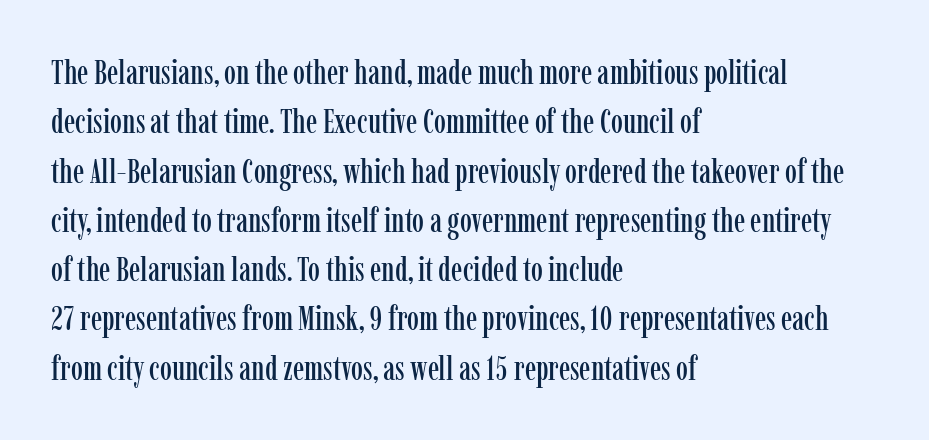
Q: Is the text italic (slanted)? A: No, it is upright.
Q: Is the typeface a serif or a sans-serif typeface? A: Serif.
Q: Is the text underlined? A: No.
Q: How is the paragraph aligned? A: Left-aligned.
Q: Is the spacing between letters normal or unusually wide? A: Normal.
Q: Is the spacing between lines tight, normal or loose? A: Normal.
Q: Width (condensed, normal, or wide)? A: Condensed.
Q: Stroke contrast? A: Low.
Q: x-height? A: Medium.
Q: Monospaced? A: No.
